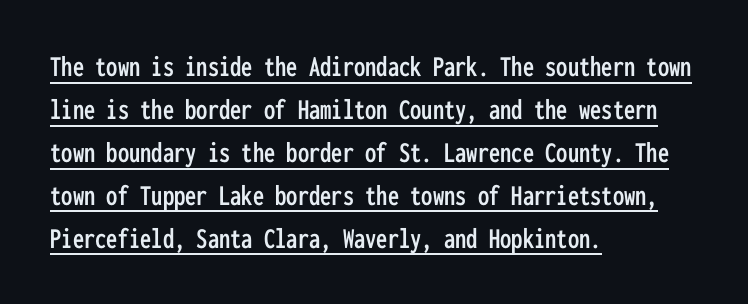
{"serif": "no", "italic": "no", "width": "condensed", "stroke_contrast": "low", "x_height": "medium", "monospaced": "yes", "underline": "yes", "align": "left", "line_spacing": "normal", "line_spacing_ratio": 1.43, "letter_spacing": "normal", "letter_spacing_em": 0.0, "glyph_px": 30}
